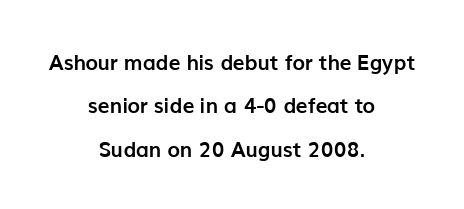
{"italic": "no", "bold": "yes", "underline": "no", "align": "center", "line_spacing": "loose", "line_spacing_ratio": 2.06, "letter_spacing": "normal", "letter_spacing_em": 0.0, "glyph_px": 21}
